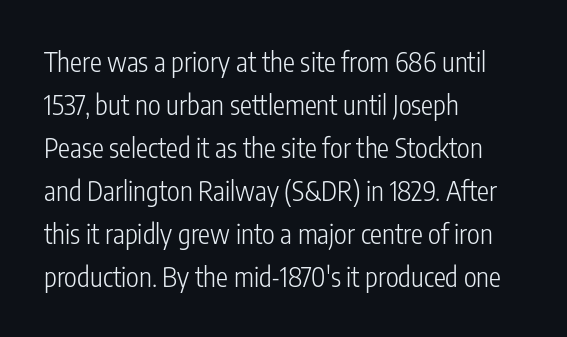
Q: Is the text bold? A: No.
Q: Is the text italic (slanted)? A: No, it is upright.
Q: Is the text underlined? A: No.
Q: How is the paragraph aligned? A: Left-aligned.
Q: Is the spacing between letters normal or unusually wide? A: Normal.
Q: Is the spacing between lines tight, normal or loose? A: Normal.
